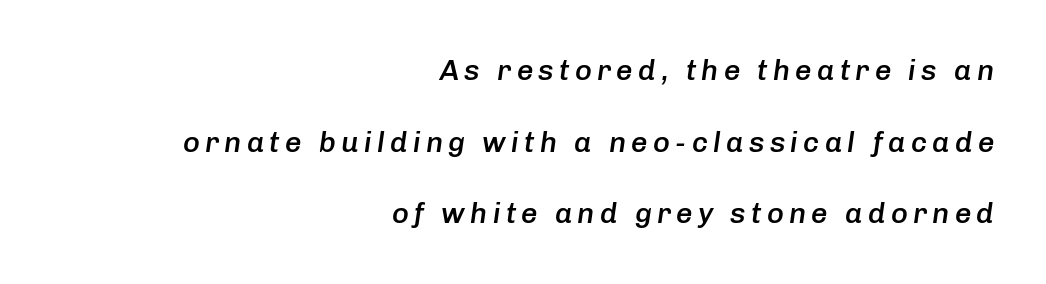
Is the block centered? No — it sits flush against the right margin. Posture: slanted. Varying glyph widths throughout — classic text-font behaviour. Stroke thickness is moderately raised; the sample reads as semibold. Beneath every word, the page is bare. Loosely led — the rows are spread out.
